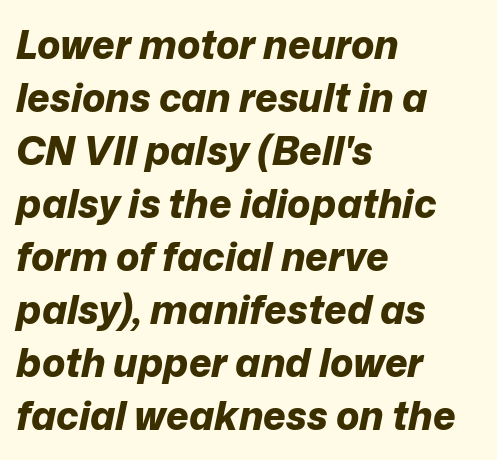
Q: Is the text bold? A: Yes.
Q: Is the text italic (slanted)? A: Yes, it leans right by about 12 degrees.
Q: Is the text underlined? A: No.
Q: How is the paragraph aligned? A: Left-aligned.
Q: Is the spacing between letters normal or unusually wide? A: Normal.
Q: Is the spacing between lines tight, normal or loose? A: Normal.
Q: Width (condensed, normal, or wide)? A: Normal.
Q: Stroke contrast? A: Low.
Q: x-height? A: Medium.
Q: Monospaced? A: No.
